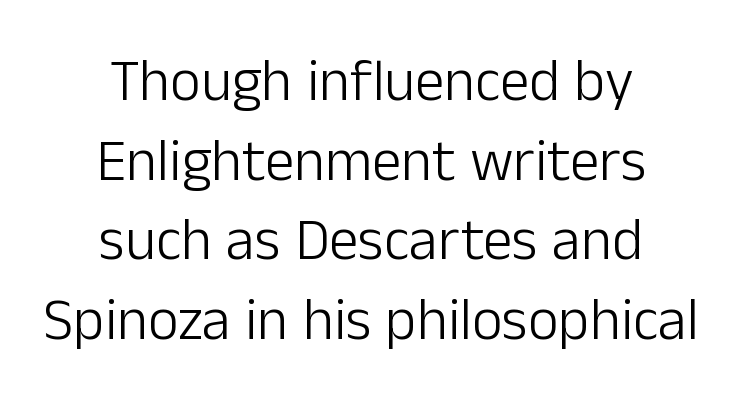
The image shows 59 px light sans-serif type, upright; set centered, normal line spacing (1.35x), normal letter spacing, not underlined; low stroke contrast and a medium x-height.
